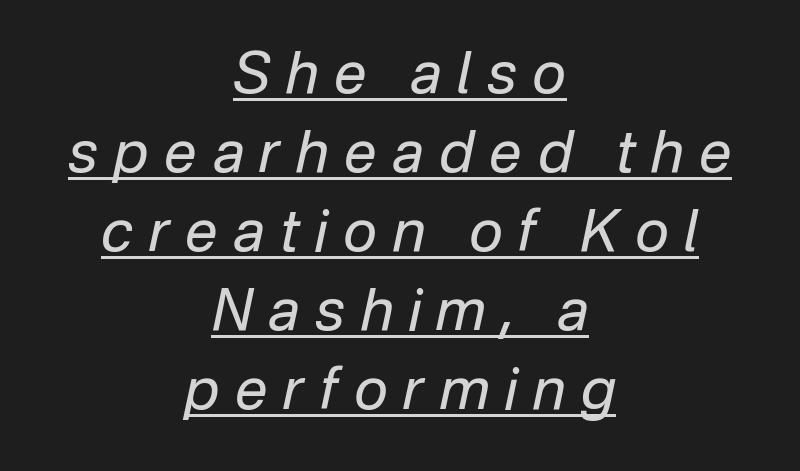
{"italic": "yes", "lean": "right", "slant_degrees": 12, "bold": "no", "weight": "regular", "width": "normal", "stroke_contrast": "low", "x_height": "medium", "monospaced": "no", "underline": "yes", "align": "center", "line_spacing": "normal", "line_spacing_ratio": 1.36, "letter_spacing": "wide", "letter_spacing_em": 0.27, "glyph_px": 58}
